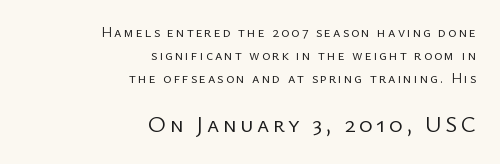
The image shows 23 px text type, upright; set right-aligned, normal line spacing (1.64x), not underlined; the second (bottom) block is 1.64x larger.
